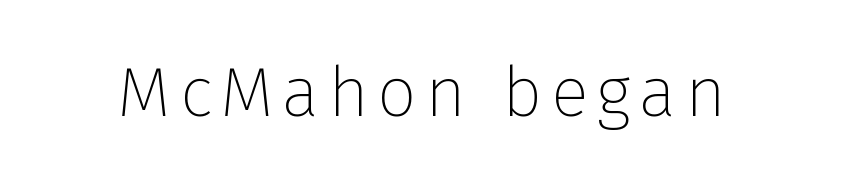
The image shows 70 px thin sans-serif type, upright; set not underlined; low stroke contrast and a medium x-height.
